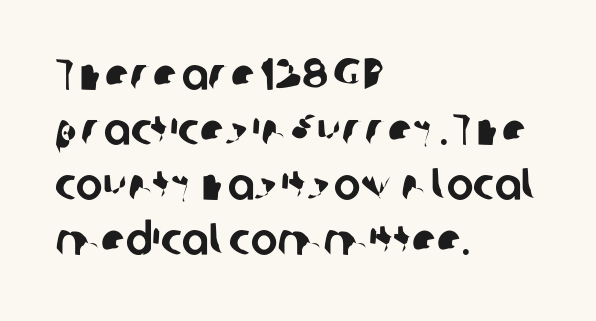
Does the type have serifs? No, each stem ends abruptly. The face used here is proportionally spaced, like ordinary book or web type. Characters follow at the spacing the type designer built in. The lines in this sample share a left origin and differ only in where they stop. Unmarked baselines from the first word to the last.
